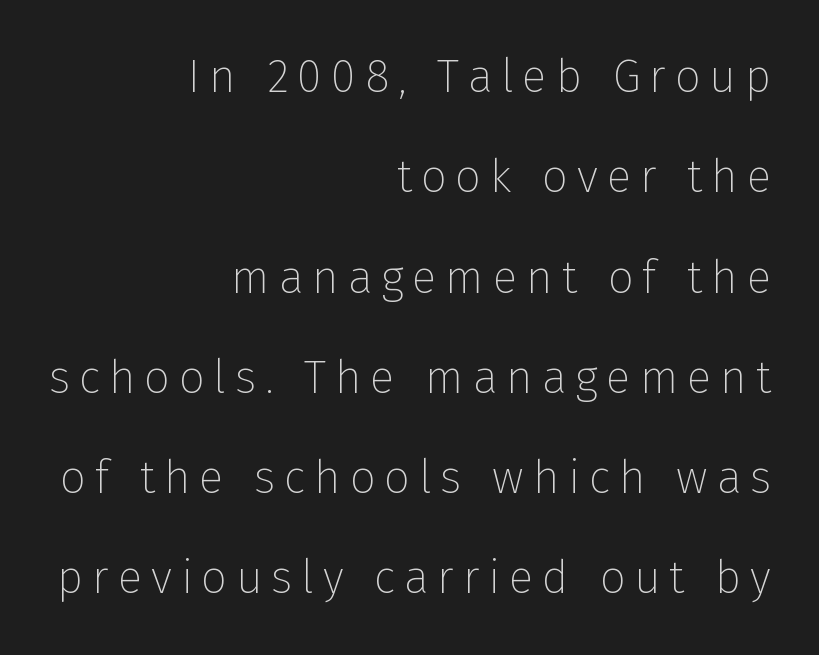
Q: Is the text bold? A: No.
Q: Is the text italic (slanted)? A: No, it is upright.
Q: Is the typeface a serif or a sans-serif typeface? A: Sans-serif.
Q: Is the text underlined? A: No.
Q: How is the paragraph aligned? A: Right-aligned.
Q: Is the spacing between lines tight, normal or loose? A: Loose.
Q: Width (condensed, normal, or wide)? A: Normal.
Q: Stroke contrast? A: Low.
Q: x-height? A: Medium.
Q: Monospaced? A: No.
